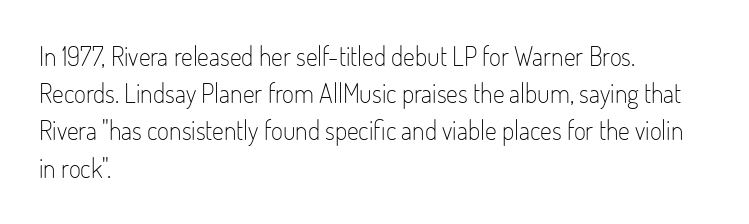
The rendering anchors every line to the left-hand side. A clean baseline with only descenders dipping below it. No chunkiness to these letters — they're not bold. Leading matches the norm, producing a regular column. Ascenders rise straight up at ninety degrees. Nobody touched the tracking dial on this one.
